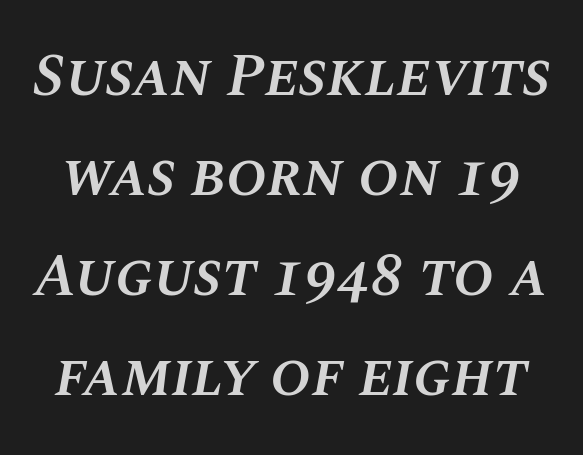
The image shows 61 px semibold type, italic (leaning right); set normal line spacing (1.64x), normal letter spacing, not underlined; medium stroke contrast and a large x-height.
